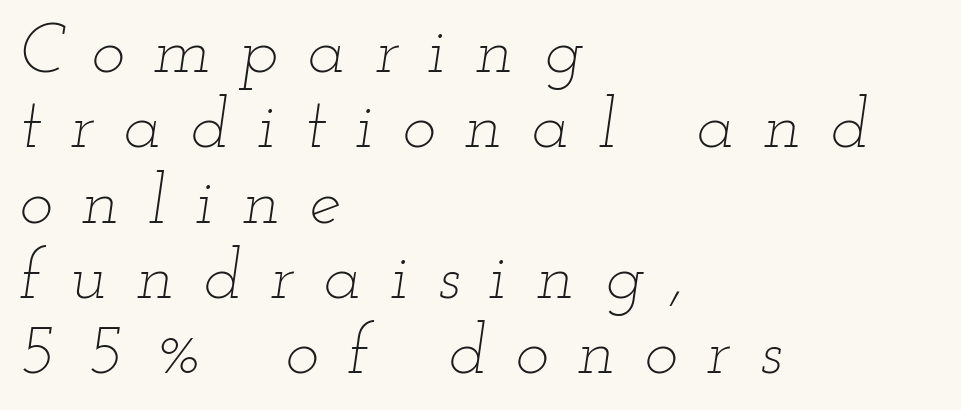
Q: Is the text bold? A: No.
Q: Is the text italic (slanted)? A: Yes, it leans right by about 12 degrees.
Q: Is the text underlined? A: No.
Q: How is the paragraph aligned? A: Left-aligned.
Q: Is the spacing between letters normal or unusually wide? A: Unusually wide.
Q: Is the spacing between lines tight, normal or loose? A: Tight.
Q: Width (condensed, normal, or wide)? A: Wide.
Q: Stroke contrast? A: Low.
Q: x-height? A: Small.
Q: Monospaced? A: No.
